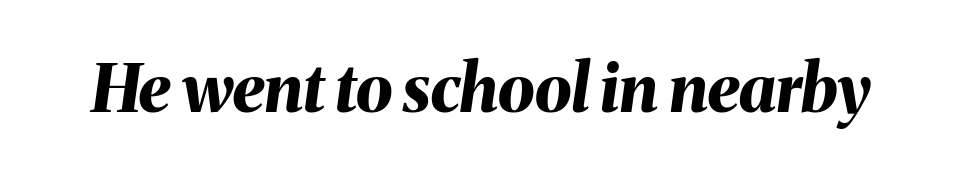
{"italic": "yes", "lean": "right", "slant_degrees": 8, "bold": "yes", "weight": "bold", "width": "normal", "stroke_contrast": "medium", "x_height": "medium", "monospaced": "no", "underline": "no", "letter_spacing": "normal", "letter_spacing_em": 0.0, "glyph_px": 66}
